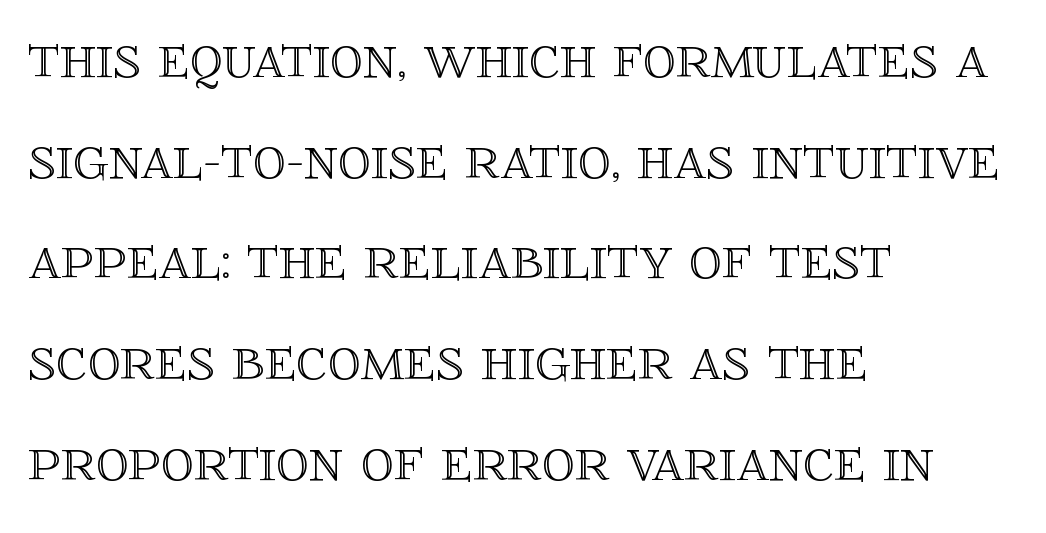
Q: Is the text italic (slanted)? A: No, it is upright.
Q: Is the text underlined? A: No.
Q: How is the paragraph aligned? A: Left-aligned.
Q: Is the spacing between letters normal or unusually wide? A: Normal.
Q: Is the spacing between lines tight, normal or loose? A: Normal.
Q: Width (condensed, normal, or wide)? A: Normal.
Q: x-height? A: Large.
Q: Monospaced? A: No.
